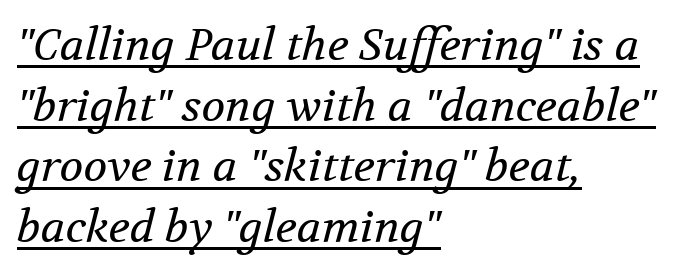
Unbolded letterforms with no extra heft. In CSS terms this would be text-align: left. The characters display serif detailing at their extremities. Vertically, the passage feels balanced, rows spaced as you'd expect.
